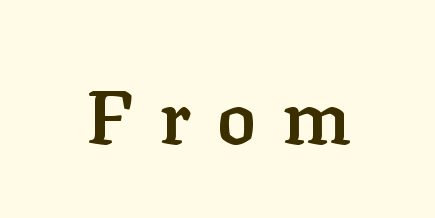
Q: Is the text bold? A: Semi-bold.
Q: Is the text italic (slanted)? A: No, it is upright.
Q: Is the typeface a serif or a sans-serif typeface? A: Serif.
Q: Is the text underlined? A: No.
Q: Is the spacing between letters normal or unusually wide? A: Unusually wide.
Q: Width (condensed, normal, or wide)? A: Normal.
Q: Stroke contrast? A: Low.
Q: x-height? A: Medium.
Q: Monospaced? A: No.
